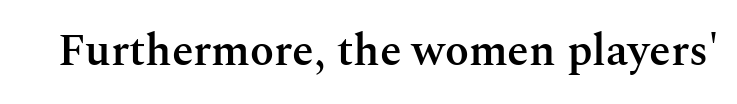
The image shows 44 px semibold serif type, upright; set normal letter spacing, not underlined; medium stroke contrast and a medium x-height.
